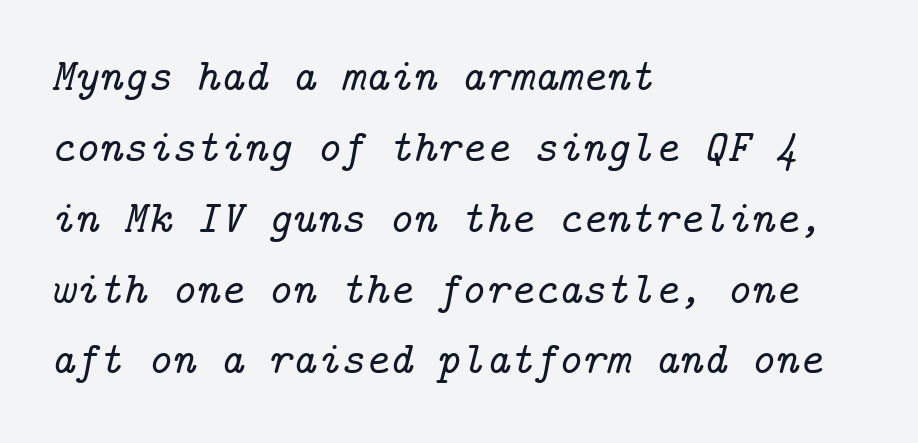
The image shows 46 px serif type, italic (leaning right); set left-aligned, normal line spacing (1.54x), normal letter spacing, not underlined; low stroke contrast and a medium x-height.
